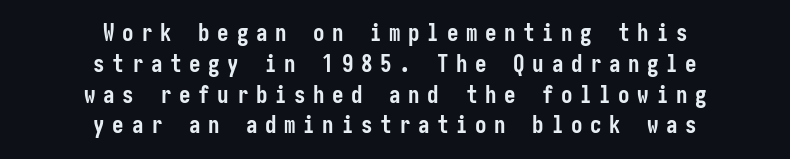
{"italic": "no", "bold": "yes", "underline": "no", "align": "center", "line_spacing": "normal", "line_spacing_ratio": 1.34, "letter_spacing": "wide", "letter_spacing_em": 0.33, "glyph_px": 23}
